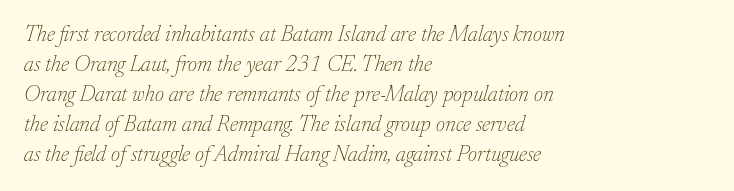
The image shows 22 px text type, italic (leaning right); set left-aligned, normal line spacing (1.36x), normal letter spacing, not underlined.
